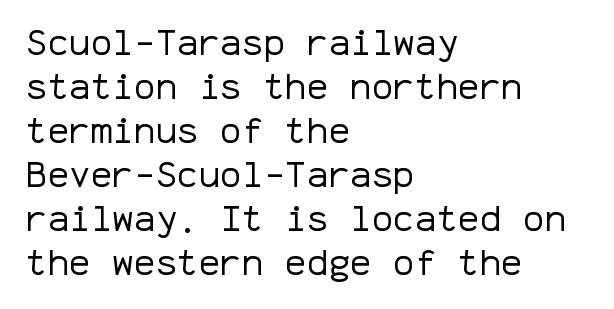
The image shows 36 px regular-weight sans-serif type, upright, monospaced; set left-aligned, line spacing 1.22x, normal letter spacing, not underlined; low stroke contrast and a medium x-height.
